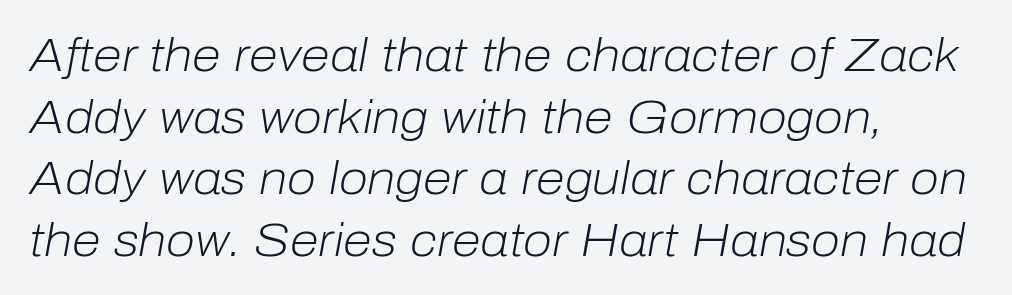
This is oblique type, the kind used for emphasis or titles. Does the copy run flush right? No — it runs flush left. Note the varied advance widths — an 'i' is clearly narrower than an 'm'. The designer left line spacing at the default.
